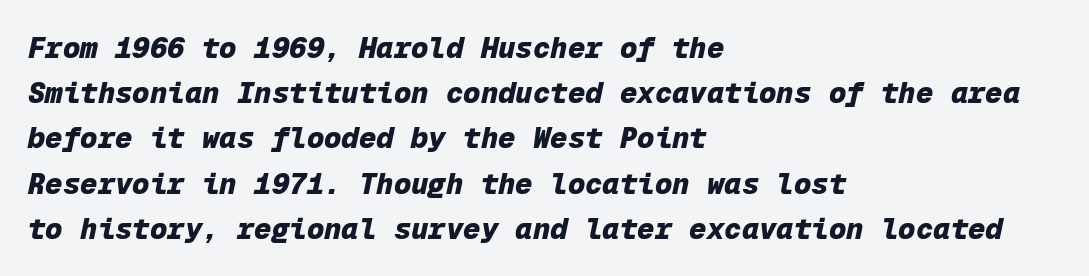
Q: Is the text bold? A: Yes.
Q: Is the text italic (slanted)? A: Yes, it leans right by about 12 degrees.
Q: Is the text underlined? A: No.
Q: How is the paragraph aligned? A: Left-aligned.
Q: Is the spacing between letters normal or unusually wide? A: Normal.
Q: Is the spacing between lines tight, normal or loose? A: Normal.
Q: Width (condensed, normal, or wide)? A: Normal.
Q: Stroke contrast? A: Low.
Q: x-height? A: Medium.
Q: Monospaced? A: Yes.
